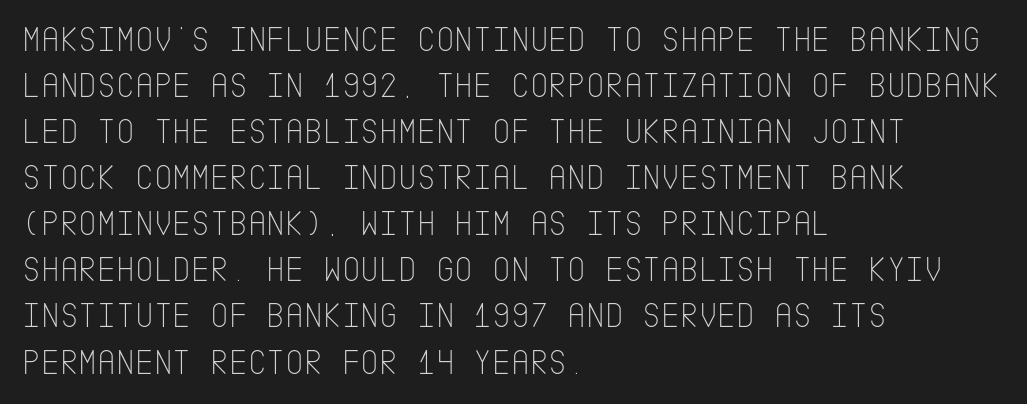
Q: Is the text bold? A: No.
Q: Is the text italic (slanted)? A: No, it is upright.
Q: Is the typeface a serif or a sans-serif typeface? A: Sans-serif.
Q: Is the text underlined? A: No.
Q: How is the paragraph aligned? A: Left-aligned.
Q: Is the spacing between letters normal or unusually wide? A: Normal.
Q: Is the spacing between lines tight, normal or loose? A: Normal.
Q: Width (condensed, normal, or wide)? A: Condensed.
Q: Stroke contrast? A: Low.
Q: x-height? A: Large.
